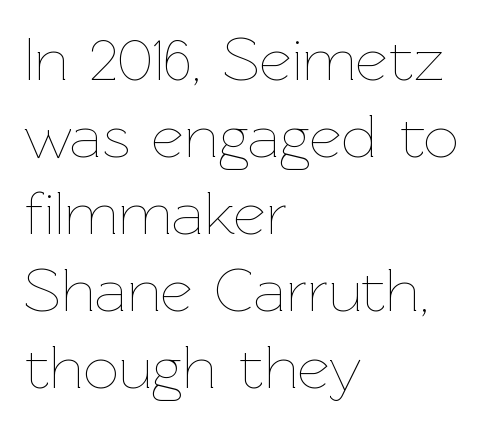
{"italic": "no", "bold": "no", "weight": "thin", "width": "normal", "stroke_contrast": "low", "x_height": "medium", "monospaced": "no", "underline": "no", "align": "left", "line_spacing_ratio": 1.24, "letter_spacing": "normal", "letter_spacing_em": 0.0, "glyph_px": 62}
